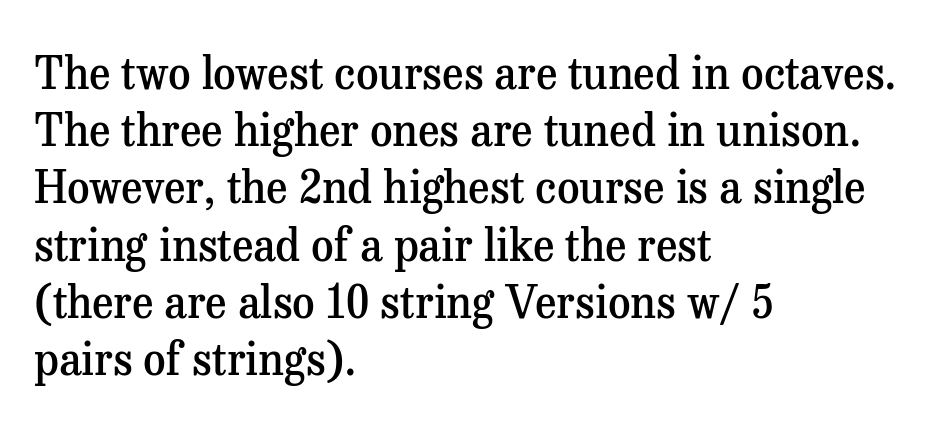
Q: Is the text bold? A: Semi-bold.
Q: Is the text italic (slanted)? A: No, it is upright.
Q: Is the typeface a serif or a sans-serif typeface? A: Serif.
Q: Is the text underlined? A: No.
Q: How is the paragraph aligned? A: Left-aligned.
Q: Is the spacing between letters normal or unusually wide? A: Normal.
Q: Is the spacing between lines tight, normal or loose? A: Normal.
Q: Width (condensed, normal, or wide)? A: Normal.
Q: Stroke contrast? A: Medium.
Q: x-height? A: Medium.
Q: Monospaced? A: No.
